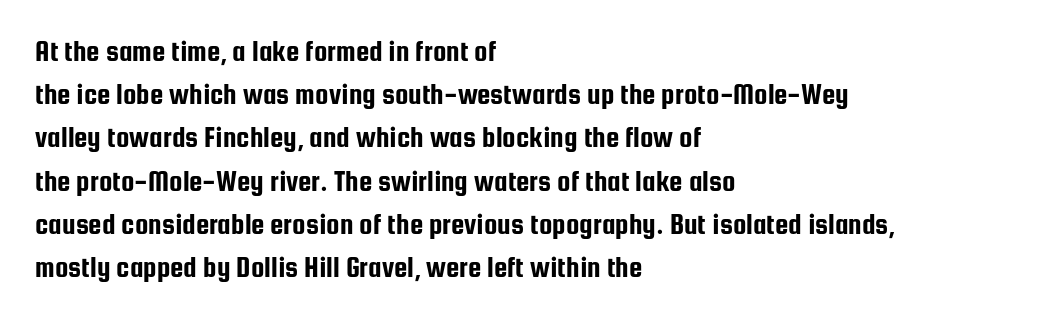
The image shows 30 px condensed sans-serif type, upright; set left-aligned, normal line spacing (1.44x), normal letter spacing, not underlined; low stroke contrast and a medium x-height.
